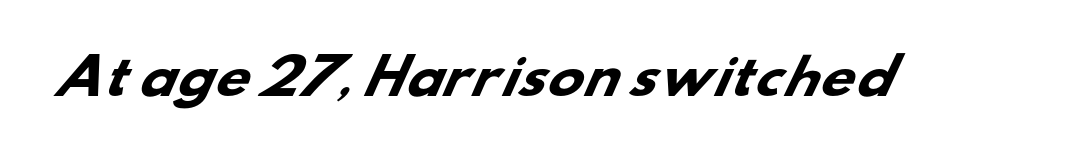
The image shows 48 px heavy, wide sans-serif type; set normal letter spacing, not underlined; low stroke contrast and a small x-height.
